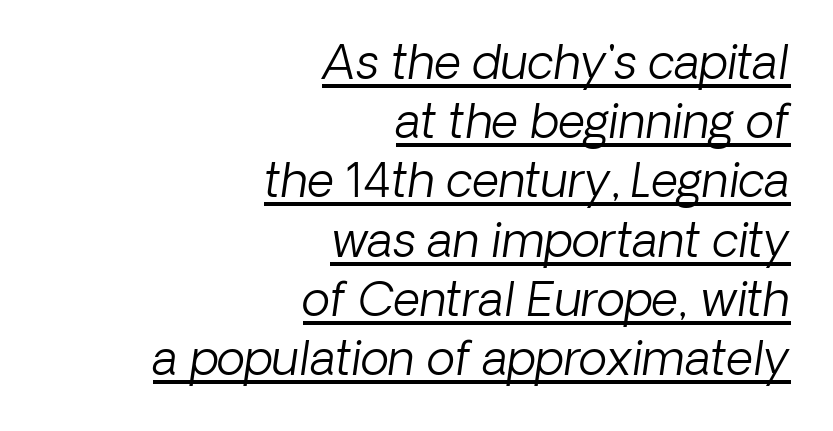
{"serif": "no", "bold": "no", "weight": "light", "width": "normal", "stroke_contrast": "low", "x_height": "medium", "monospaced": "no", "underline": "yes", "align": "right", "line_spacing": "normal", "line_spacing_ratio": 1.26, "letter_spacing": "normal", "letter_spacing_em": 0.0, "glyph_px": 47}
